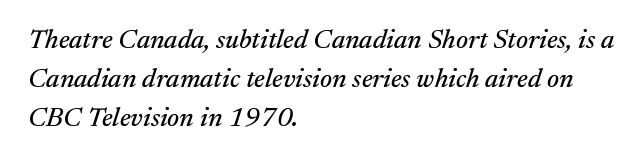
The face used here is rendered with its standard letterfit. The string is rendered with underlining switched off. The paragraph shown leans on its left margin. The text carries the slant typical of an italic or oblique font.
